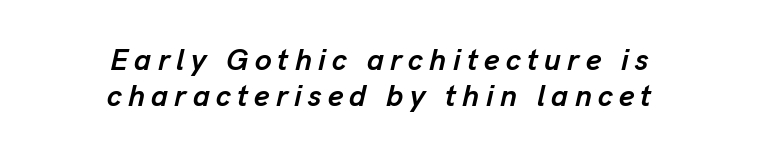
{"italic": "yes", "lean": "right", "slant_degrees": 13, "bold": "yes", "weight": "semibold", "width": "normal", "stroke_contrast": "low", "x_height": "medium", "monospaced": "no", "underline": "no", "align": "center", "line_spacing_ratio": 1.19, "letter_spacing": "wide", "letter_spacing_em": 0.21, "glyph_px": 30}
